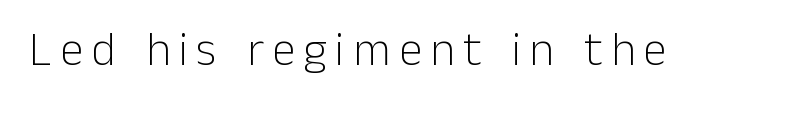
The image shows 47 px light sans-serif type, upright; set not underlined; low stroke contrast and a medium x-height.
